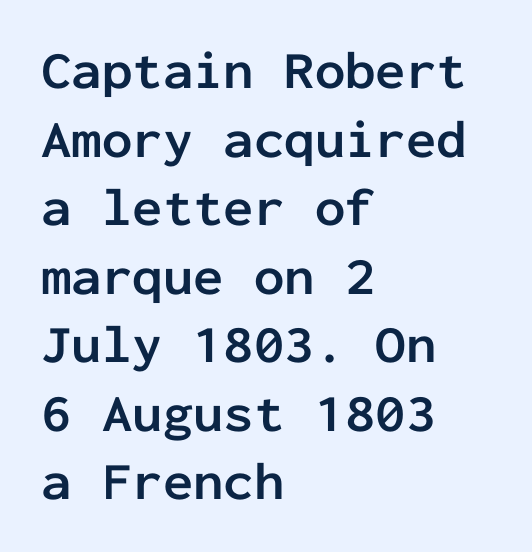
{"serif": "no", "italic": "no", "bold": "yes", "weight": "semibold", "width": "normal", "stroke_contrast": "low", "x_height": "medium", "monospaced": "yes", "underline": "no", "align": "left", "line_spacing": "normal", "line_spacing_ratio": 1.27, "letter_spacing": "normal", "letter_spacing_em": 0.0, "glyph_px": 54}
